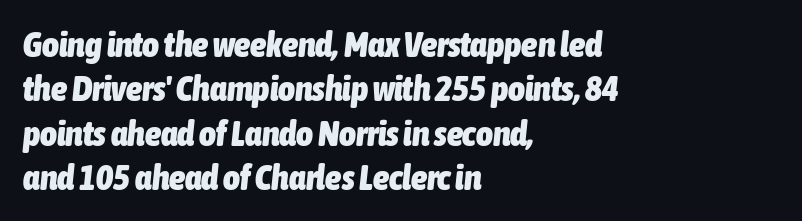
The image shows 36 px heavy, condensed type, italic (leaning right); set left-aligned, line spacing 1.23x, normal letter spacing, not underlined; low stroke contrast and a medium x-height.
